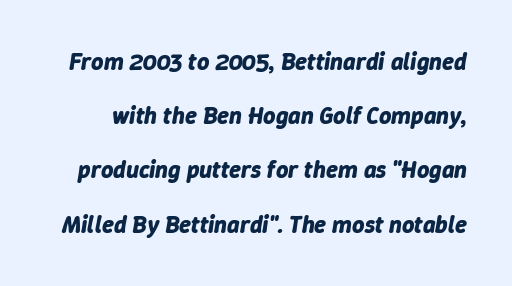
Q: Is the text bold? A: Yes.
Q: Is the text italic (slanted)? A: Yes, it leans right by about 9 degrees.
Q: Is the text underlined? A: No.
Q: Is the spacing between letters normal or unusually wide? A: Normal.
Q: Is the spacing between lines tight, normal or loose? A: Loose.
